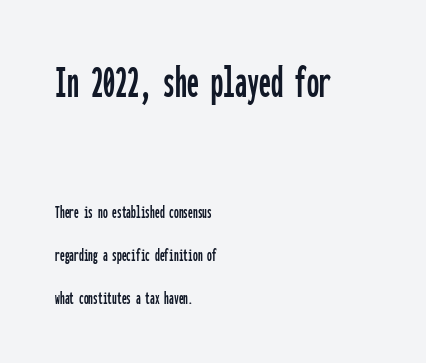
{"serif": "no", "italic": "no", "width": "condensed", "stroke_contrast": "low", "x_height": "medium", "monospaced": "yes", "underline": "no", "align": "left", "line_spacing": "loose", "line_spacing_ratio": 2.25, "letter_spacing": "normal", "letter_spacing_em": 0.0, "larger_block": "first", "size_ratio": 2.53, "glyph_px": 48}
